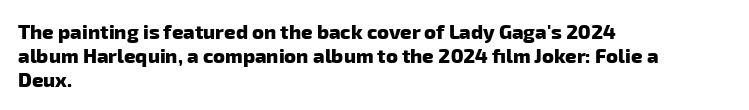
{"bold": "yes", "underline": "no", "align": "left", "line_spacing_ratio": 1.21, "letter_spacing": "normal", "letter_spacing_em": 0.0, "glyph_px": 20}
